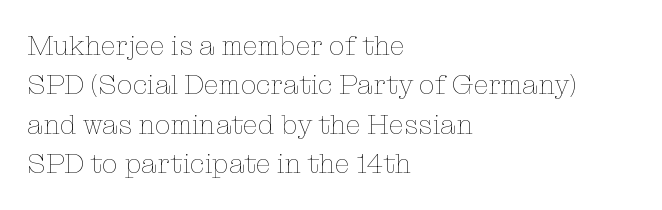
{"italic": "no", "bold": "no", "weight": "thin", "width": "normal", "stroke_contrast": "low", "x_height": "medium", "monospaced": "no", "underline": "no", "align": "left", "line_spacing": "normal", "line_spacing_ratio": 1.41, "letter_spacing": "normal", "letter_spacing_em": 0.0, "glyph_px": 28}
